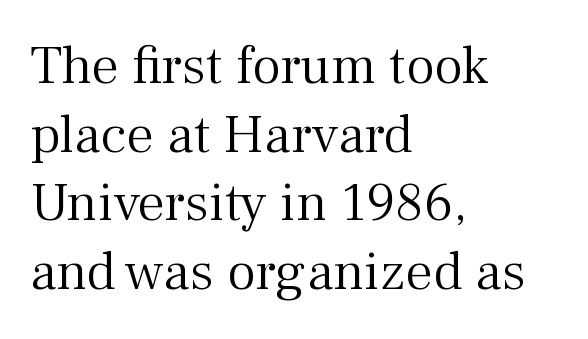
The image shows 55 px light serif type, upright; set left-aligned, normal line spacing (1.25x), normal letter spacing, not underlined; medium stroke contrast and a medium x-height.
